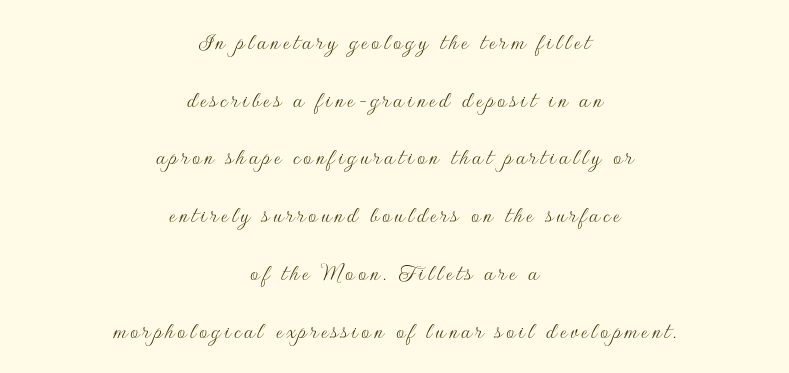
The image shows 26 px text type; set centered, loose line spacing (2.22x), not underlined.
